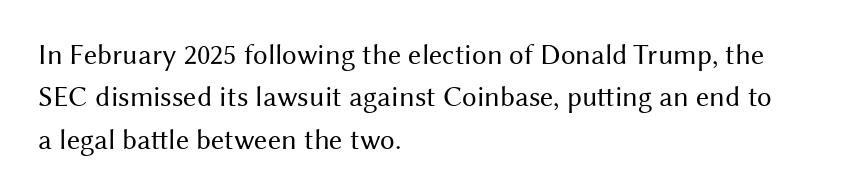
{"serif": "no", "italic": "no", "bold": "no", "weight": "regular", "width": "normal", "stroke_contrast": "medium", "x_height": "medium", "monospaced": "no", "underline": "no", "align": "left", "line_spacing": "normal", "line_spacing_ratio": 1.46, "letter_spacing": "normal", "letter_spacing_em": 0.0, "glyph_px": 29}
